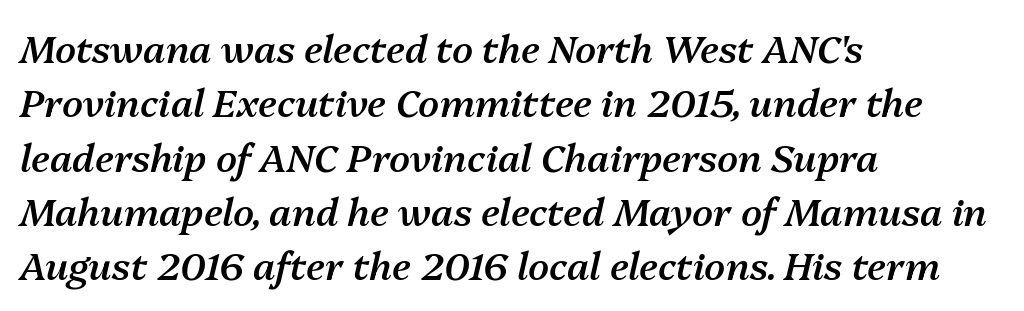
Just letters on the line, the space beneath them empty. The text block is weighted toward the left margin, trailing off unevenly rightward. Does extra space separate the letters? No, they use regular spacing. Varying glyph widths throughout — classic text-font behaviour. Look at the stroke-to-counter ratio: somewhat heavy, a semibold.
